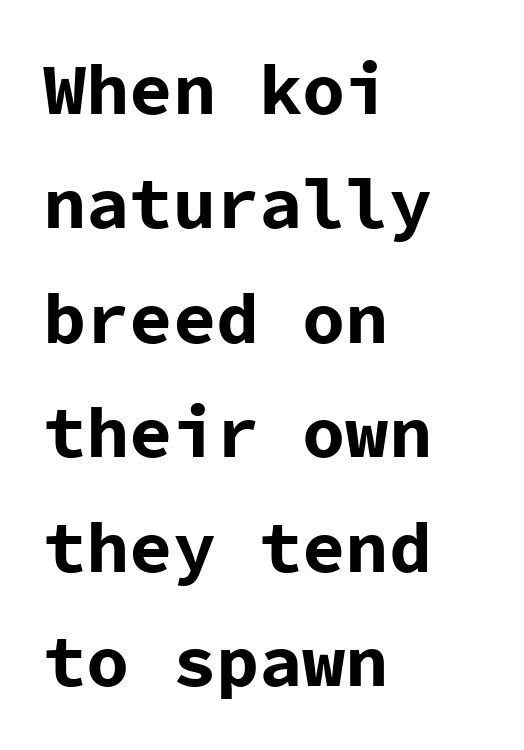
Q: Is the text bold? A: Yes.
Q: Is the text italic (slanted)? A: No, it is upright.
Q: Is the typeface a serif or a sans-serif typeface? A: Sans-serif.
Q: Is the text underlined? A: No.
Q: How is the paragraph aligned? A: Left-aligned.
Q: Is the spacing between letters normal or unusually wide? A: Normal.
Q: Is the spacing between lines tight, normal or loose? A: Normal.
Q: Width (condensed, normal, or wide)? A: Normal.
Q: Stroke contrast? A: Low.
Q: x-height? A: Medium.
Q: Monospaced? A: Yes.
